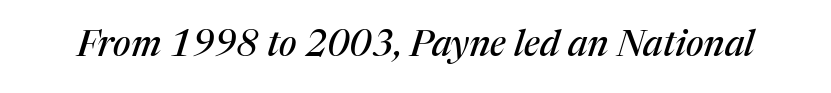
Q: Is the text italic (slanted)? A: Yes, it leans right by about 17 degrees.
Q: Is the typeface a serif or a sans-serif typeface? A: Serif.
Q: Is the text underlined? A: No.
Q: Is the spacing between letters normal or unusually wide? A: Normal.
Q: Width (condensed, normal, or wide)? A: Normal.
Q: Stroke contrast? A: Medium.
Q: x-height? A: Medium.
Q: Monospaced? A: No.
